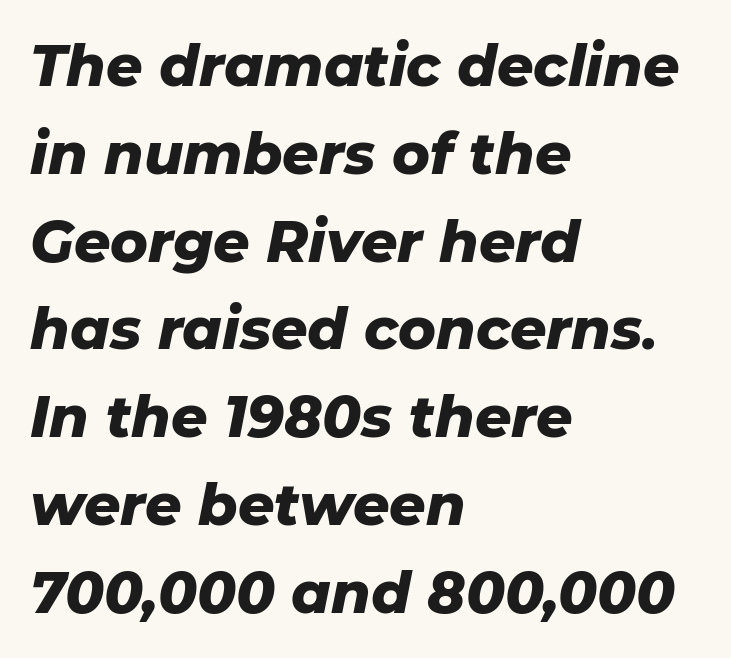
Typeset ragged right — the left edge is the straight one. The rendering uses a moderate line-height, typical for paragraphs. The foot of each line stays bare and open. Posture: slanted. Think of a printed novel: that variable character pitch is what you see here. Weight: bold.
